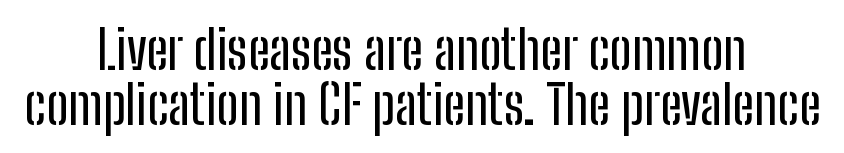
Q: Is the text italic (slanted)? A: No, it is upright.
Q: Is the typeface a serif or a sans-serif typeface? A: Sans-serif.
Q: Is the text underlined? A: No.
Q: How is the paragraph aligned? A: Centered.
Q: Is the spacing between letters normal or unusually wide? A: Normal.
Q: Is the spacing between lines tight, normal or loose? A: Tight.
Q: Width (condensed, normal, or wide)? A: Condensed.
Q: Stroke contrast? A: Low.
Q: x-height? A: Medium.
Q: Monospaced? A: No.
